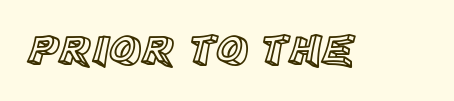
In terms of letterspacing, this is plain default setting. The gap between lines stays unmarked. Here the designer chose a conventional face with non-uniform glyph widths.
